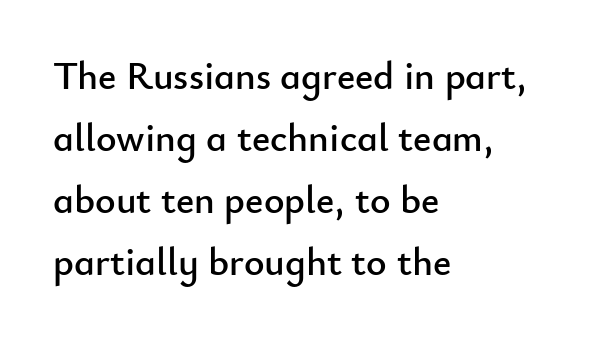
Reading down the block, your eye returns to a fixed left position each line. Regarding serifs, this sample does without them. Honestly, the row spacing looks completely unremarkable. You can tell it's not italic because the verticals are truly vertical. The face used here is proportionally spaced, like ordinary book or web type.
